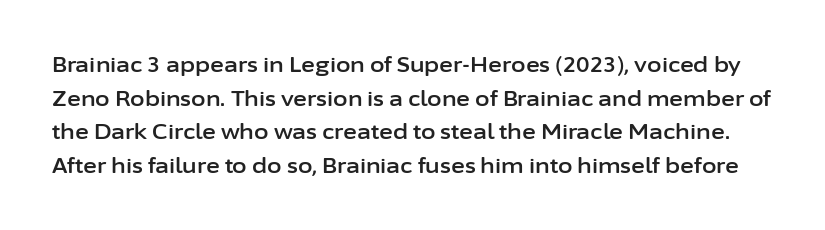
{"italic": "no", "underline": "no", "line_spacing": "normal", "line_spacing_ratio": 1.6, "letter_spacing": "normal", "letter_spacing_em": 0.0, "glyph_px": 21}
